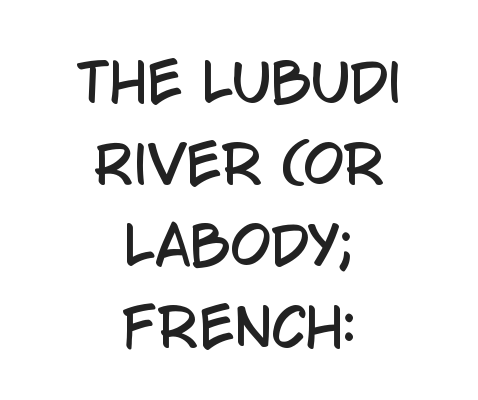
The image shows 52 px condensed sans-serif type, upright; set centered, normal line spacing (1.57x), normal letter spacing, not underlined; low stroke contrast and a large x-height.
